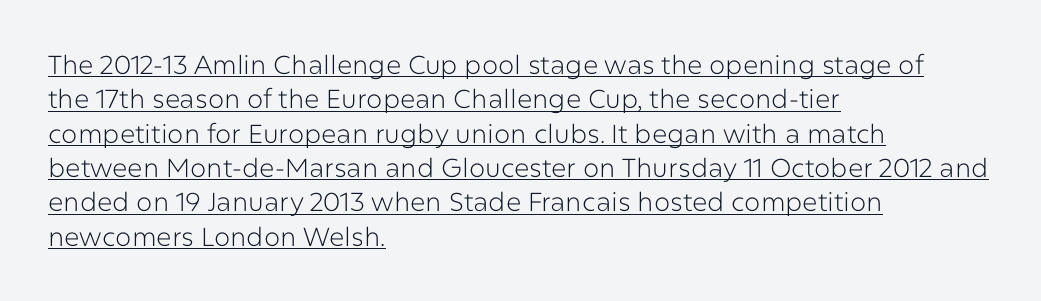
{"italic": "no", "bold": "no", "underline": "yes", "align": "left", "line_spacing": "normal", "line_spacing_ratio": 1.32, "letter_spacing": "normal", "letter_spacing_em": 0.0, "glyph_px": 26}
